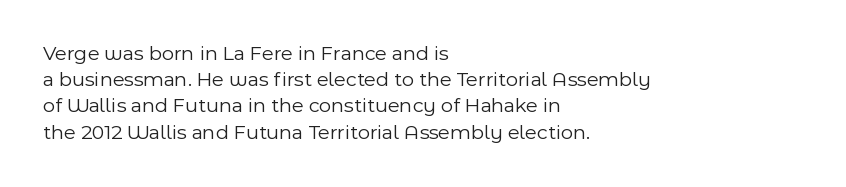
{"italic": "no", "bold": "no", "underline": "no", "align": "left", "line_spacing": "normal", "line_spacing_ratio": 1.25, "letter_spacing": "normal", "letter_spacing_em": 0.0, "glyph_px": 21}
